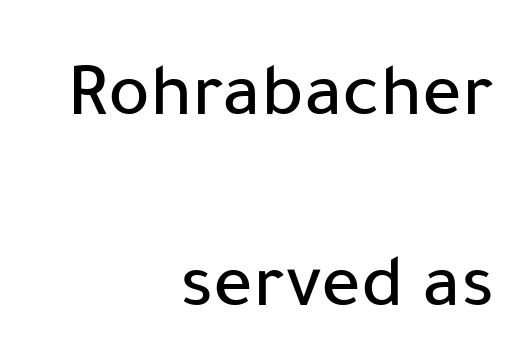
Q: Is the text italic (slanted)? A: No, it is upright.
Q: Is the typeface a serif or a sans-serif typeface? A: Sans-serif.
Q: Is the text underlined? A: No.
Q: How is the paragraph aligned? A: Right-aligned.
Q: Is the spacing between letters normal or unusually wide? A: Normal.
Q: Is the spacing between lines tight, normal or loose? A: Loose.
Q: Width (condensed, normal, or wide)? A: Normal.
Q: Stroke contrast? A: Low.
Q: x-height? A: Medium.
Q: Monospaced? A: No.
